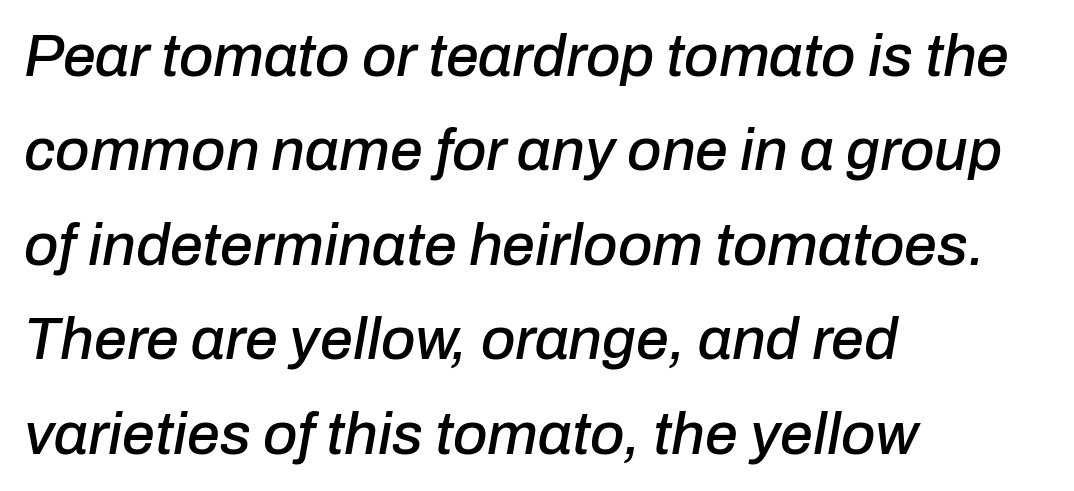
The image shows 59 px text type, italic (leaning right); set left-aligned, normal line spacing (1.6x), normal letter spacing, not underlined; low stroke contrast and a medium x-height.
